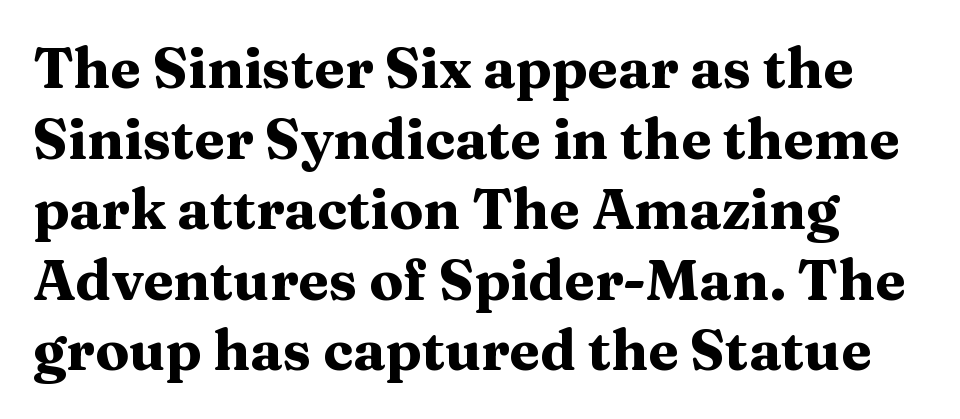
Q: Is the text bold? A: Yes.
Q: Is the text italic (slanted)? A: No, it is upright.
Q: Is the typeface a serif or a sans-serif typeface? A: Serif.
Q: Is the text underlined? A: No.
Q: Is the spacing between letters normal or unusually wide? A: Normal.
Q: Is the spacing between lines tight, normal or loose? A: Normal.
Q: Width (condensed, normal, or wide)? A: Wide.
Q: Stroke contrast? A: Medium.
Q: x-height? A: Medium.
Q: Monospaced? A: No.
